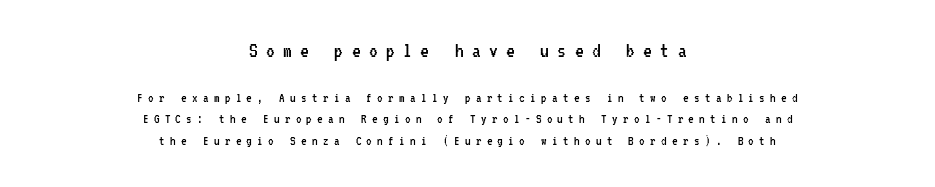
The image shows 22 px text type, upright; set centered, normal line spacing (1.52x), unusually wide letter spacing (+0.38 em), not underlined; the first (top) block is 1.57x larger.
